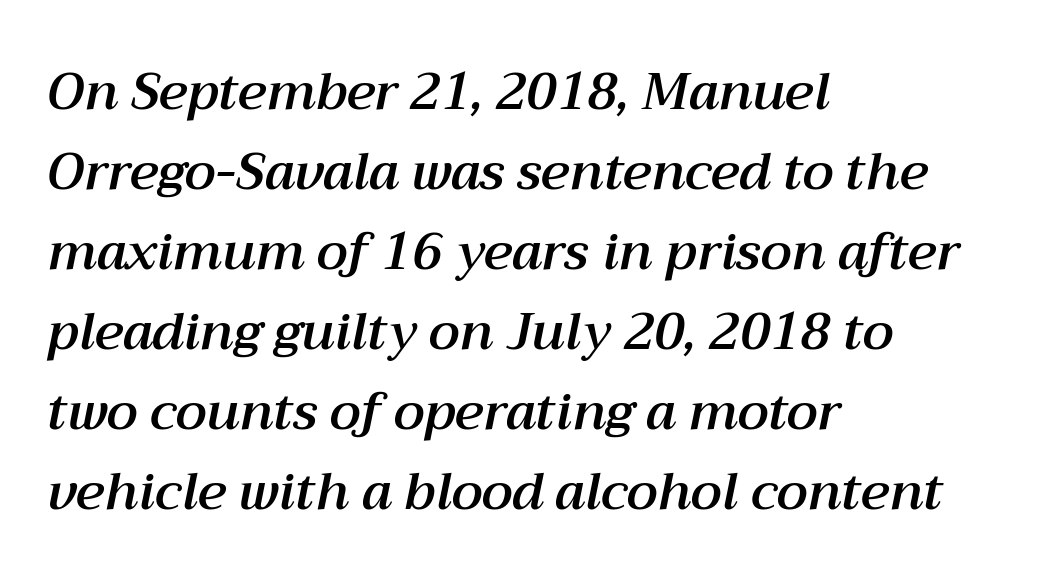
The image shows 51 px text type, italic (leaning right); set left-aligned, normal line spacing (1.57x), normal letter spacing, not underlined; medium stroke contrast and a medium x-height.
